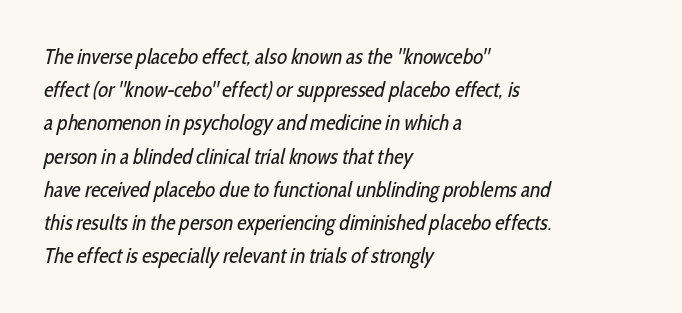
Q: Is the text bold? A: No.
Q: Is the text underlined? A: No.
Q: How is the paragraph aligned? A: Left-aligned.
Q: Is the spacing between letters normal or unusually wide? A: Normal.
Q: Is the spacing between lines tight, normal or loose? A: Normal.
